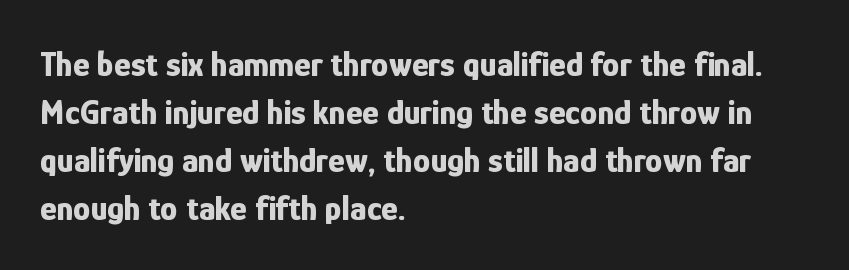
The image shows 35 px bold, condensed sans-serif type, upright; set left-aligned, normal line spacing (1.37x), normal letter spacing, not underlined; low stroke contrast and a medium x-height.
